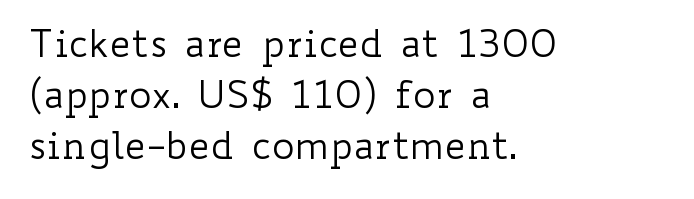
The image shows 38 px regular-weight, wide type, upright; set left-aligned, normal line spacing (1.34x), normal letter spacing, not underlined; low stroke contrast and a small x-height.
